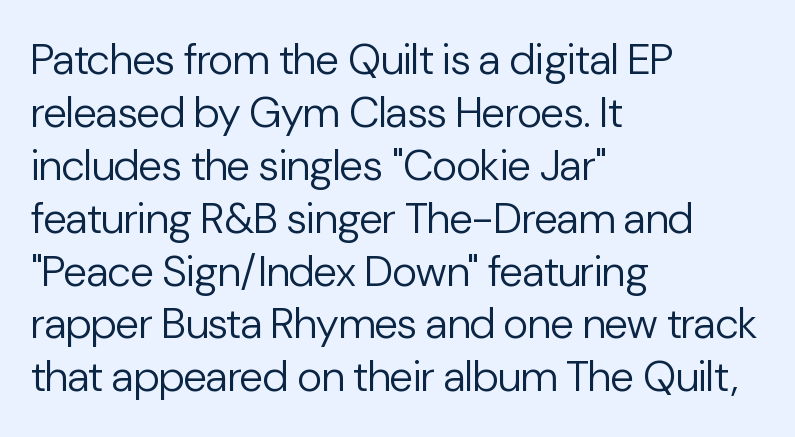
The image shows 43 px regular-weight sans-serif type, upright; set left-aligned, line spacing 1.23x, normal letter spacing, not underlined; low stroke contrast and a medium x-height.
